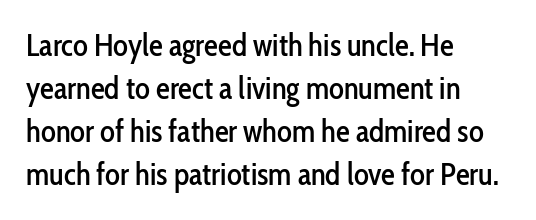
Do the letters lean? They stand straight. You could call the tracking neutral — neither tight nor loose. Any mark beneath the type? The region is blank. Students, observe: this is what conventionally led text looks like. Reading down the block, your eye returns to a fixed left position each line.
